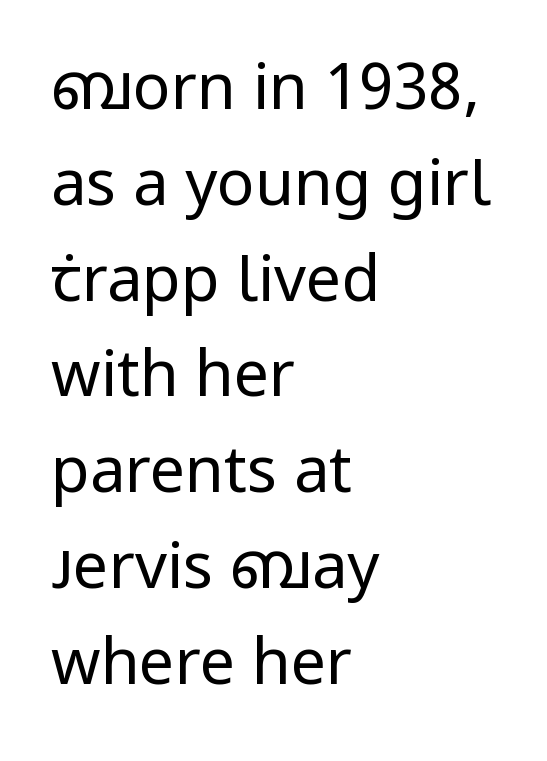
The words here are not underlined. The characters display no serif detailing; their extremities are plain. The letterforms sit shoulder to shoulder at normal distance. This sample has the flowing, uneven cadence of proportional lettering. The lettering holds an erect, upright posture throughout. The characters are drawn with everyday or finer stroke widths.
